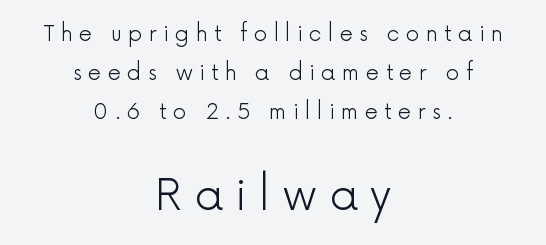
Q: Is the text bold? A: No.
Q: Is the text italic (slanted)? A: No, it is upright.
Q: Is the typeface a serif or a sans-serif typeface? A: Sans-serif.
Q: Is the text underlined? A: No.
Q: How is the paragraph aligned? A: Centered.
Q: Is the spacing between letters normal or unusually wide? A: Unusually wide.
Q: Which block of text is set in a larger size, the first (top) or the second (bottom)? A: The second (bottom) one.
Q: Width (condensed, normal, or wide)? A: Normal.
Q: x-height? A: Medium.
Q: Monospaced? A: No.
